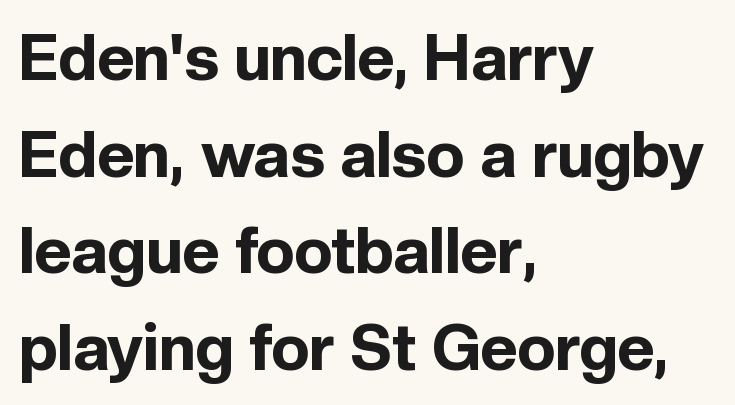
The image shows 64 px bold sans-serif type, upright; set left-aligned, normal line spacing (1.51x), normal letter spacing, not underlined; a medium x-height.
